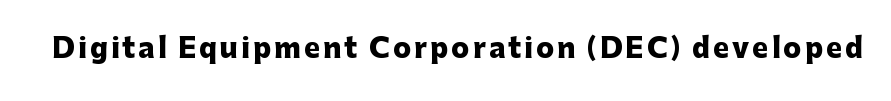
The lettering holds an erect, upright posture throughout. Check the space under the baseline: it is left empty. Does the weight exceed regular? Yes, all the way to bold.
